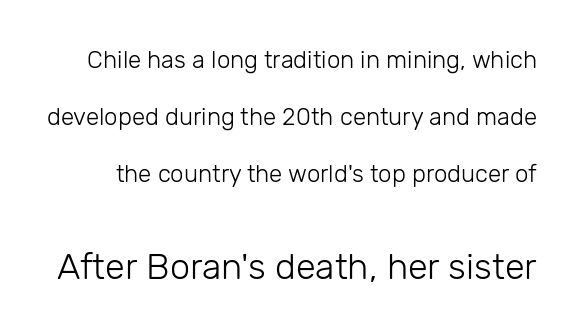
The image shows 36 px light sans-serif type, upright; set loose line spacing (2.38x), normal letter spacing, not underlined; the second (bottom) block is 1.5x larger; low stroke contrast and a medium x-height.
